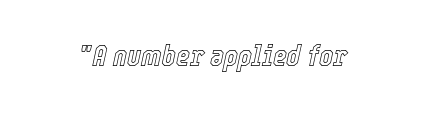
You could not count columns in this text — the font is proportionally spaced. The lettering tilts uniformly, giving the passage an italic look. The foot of each line stays bare and open. Standard letterfit; no display-style spreading of the glyphs.
